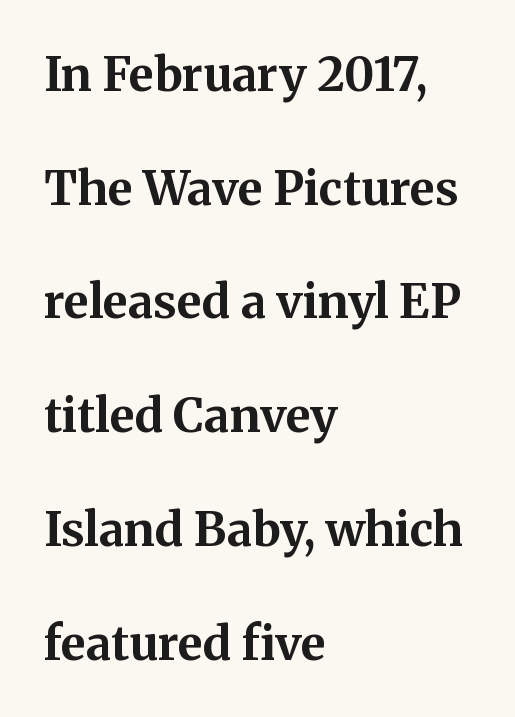
Q: Is the text bold? A: Yes.
Q: Is the text italic (slanted)? A: No, it is upright.
Q: Is the typeface a serif or a sans-serif typeface? A: Serif.
Q: Is the text underlined? A: No.
Q: How is the paragraph aligned? A: Left-aligned.
Q: Is the spacing between letters normal or unusually wide? A: Normal.
Q: Is the spacing between lines tight, normal or loose? A: Loose.
Q: Width (condensed, normal, or wide)? A: Normal.
Q: Stroke contrast? A: Medium.
Q: x-height? A: Medium.
Q: Monospaced? A: No.
